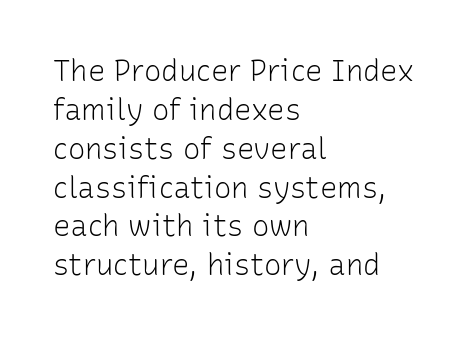
{"serif": "no", "italic": "no", "bold": "no", "weight": "light", "width": "normal", "stroke_contrast": "low", "x_height": "medium", "monospaced": "no", "underline": "no", "align": "left", "line_spacing": "normal", "line_spacing_ratio": 1.34, "letter_spacing": "normal", "letter_spacing_em": 0.0, "glyph_px": 29}
